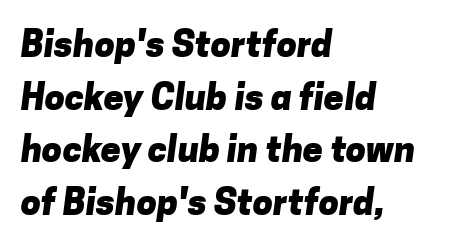
Do the characters align in a grid? No, the font is proportional. Unmarked baselines from the first word to the last. Each line starts at the same left margin while the right side varies. The typesetting leans heavy: a genuine bold. Compared with typical paragraphs, the rows here are spaced about the same. What stands out about the letter spacing? Nothing — it is the standard amount.
